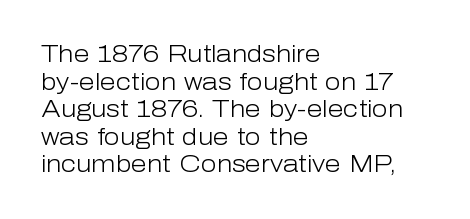
Unlike italic type, these characters show no tilt at all. The string is rendered with underlining switched off. The lines are quadded left. Tracking here is standard; glyphs follow each other at the usual distance. The letters look calm and open, with moderate or lighter stems.
